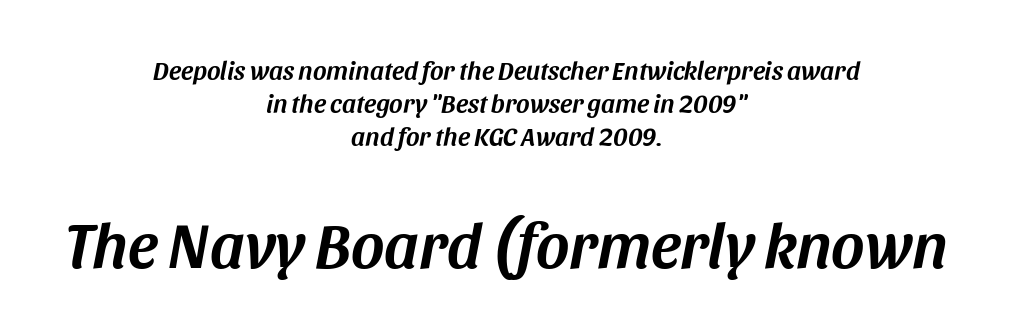
The image shows 64 px text type, italic (leaning right); set centered, normal line spacing (1.26x), normal letter spacing, not underlined; the second (bottom) block is 2.46x larger; medium stroke contrast and a large x-height.
